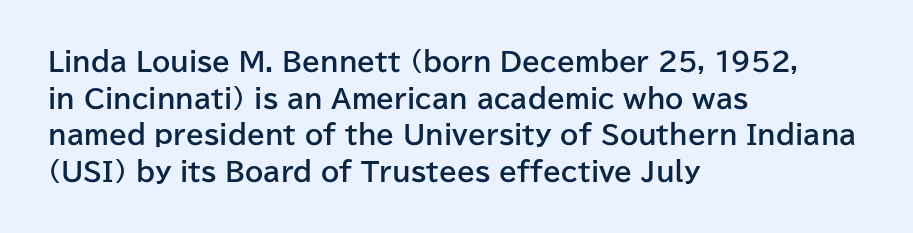
Caption: multi-line text, flush left, ragged right. Look at the tracking — it's just the regular setting, nothing added. Upright lettering throughout. The passage shown is emphatically bold. The passage shown is not underscored anywhere.
